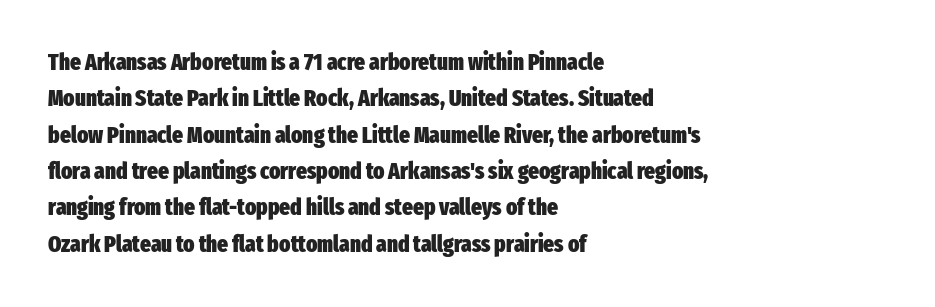
Q: Is the text bold? A: Yes.
Q: Is the text italic (slanted)? A: No, it is upright.
Q: Is the text underlined? A: No.
Q: How is the paragraph aligned? A: Left-aligned.
Q: Is the spacing between letters normal or unusually wide? A: Normal.
Q: Is the spacing between lines tight, normal or loose? A: Normal.
